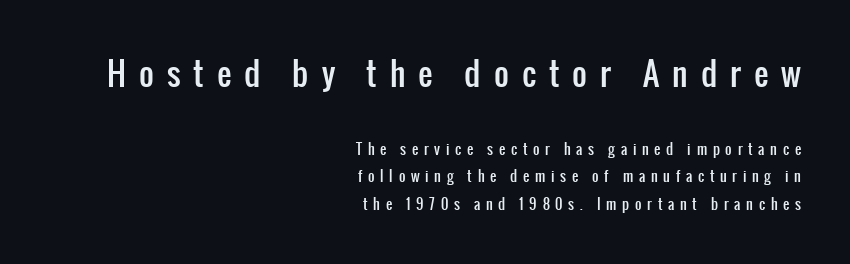
{"serif": "no", "italic": "no", "width": "condensed", "stroke_contrast": "low", "x_height": "medium", "monospaced": "no", "underline": "no", "align": "right", "line_spacing": "loose", "line_spacing_ratio": 1.97, "letter_spacing": "wide", "letter_spacing_em": 0.41, "larger_block": "first", "size_ratio": 2.29, "glyph_px": 32}
